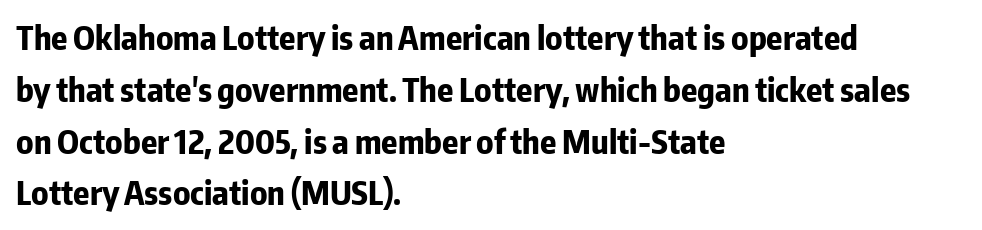
Q: Is the text bold? A: Yes.
Q: Is the text italic (slanted)? A: No, it is upright.
Q: Is the typeface a serif or a sans-serif typeface? A: Sans-serif.
Q: Is the text underlined? A: No.
Q: How is the paragraph aligned? A: Left-aligned.
Q: Is the spacing between letters normal or unusually wide? A: Normal.
Q: Is the spacing between lines tight, normal or loose? A: Normal.
Q: Width (condensed, normal, or wide)? A: Condensed.
Q: Stroke contrast? A: Low.
Q: x-height? A: Medium.
Q: Monospaced? A: No.
